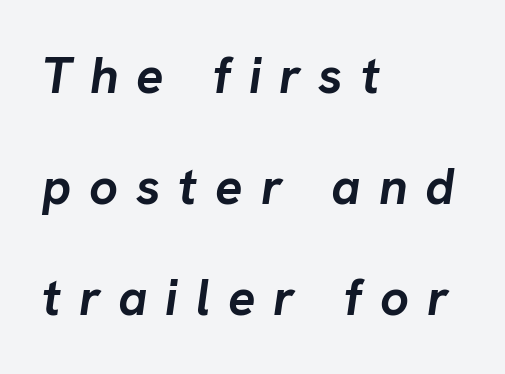
Q: Is the text bold? A: Yes.
Q: Is the text italic (slanted)? A: Yes, it leans right by about 8 degrees.
Q: Is the text underlined? A: No.
Q: How is the paragraph aligned? A: Left-aligned.
Q: Is the spacing between letters normal or unusually wide? A: Unusually wide.
Q: Is the spacing between lines tight, normal or loose? A: Loose.
Q: Width (condensed, normal, or wide)? A: Normal.
Q: Stroke contrast? A: Low.
Q: x-height? A: Medium.
Q: Monospaced? A: No.
